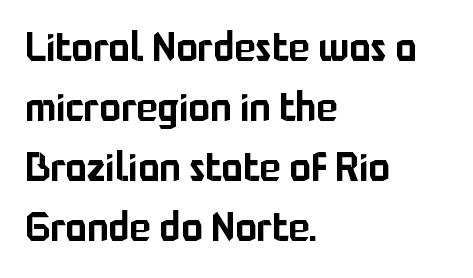
Q: Is the text italic (slanted)? A: No, it is upright.
Q: Is the typeface a serif or a sans-serif typeface? A: Sans-serif.
Q: Is the text underlined? A: No.
Q: How is the paragraph aligned? A: Left-aligned.
Q: Is the spacing between letters normal or unusually wide? A: Normal.
Q: Is the spacing between lines tight, normal or loose? A: Normal.
Q: Width (condensed, normal, or wide)? A: Normal.
Q: Stroke contrast? A: Low.
Q: x-height? A: Medium.
Q: Monospaced? A: No.
